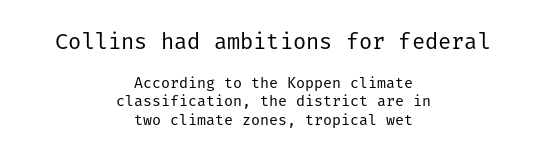
Q: Is the text bold? A: No.
Q: Is the text italic (slanted)? A: No, it is upright.
Q: Is the text underlined? A: No.
Q: How is the paragraph aligned? A: Centered.
Q: Is the spacing between letters normal or unusually wide? A: Normal.
Q: Which block of text is set in a larger size, the first (top) or the second (bottom)? A: The first (top) one.
